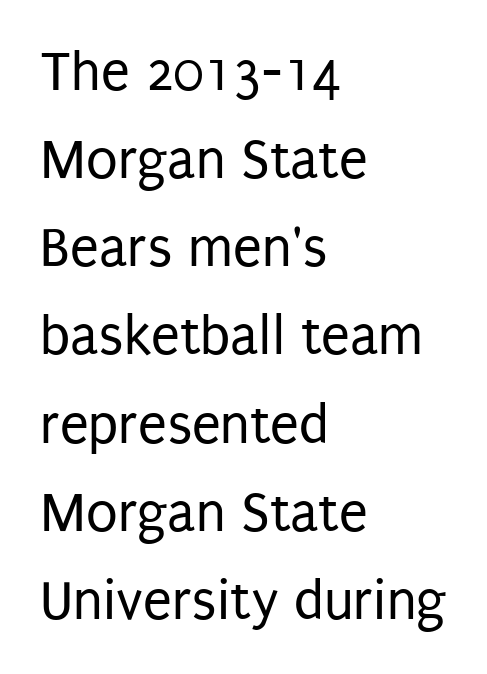
The image shows 58 px regular-weight, condensed sans-serif type, upright; set left-aligned, normal line spacing (1.52x), normal letter spacing, not underlined; low stroke contrast and a large x-height.
